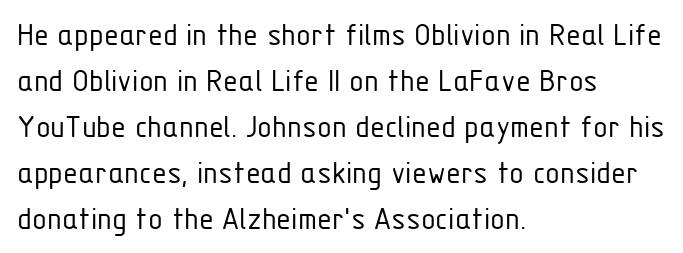
This sample has the flowing, uneven cadence of proportional lettering. Caption: multi-line text, flush left, ragged right. Reading down the column, the eye jumps a familiar distance to each next line. In terms of letterspacing, this is plain default setting. This reads as an unemphasized weight, regular at the heaviest. The words here are not underlined.
